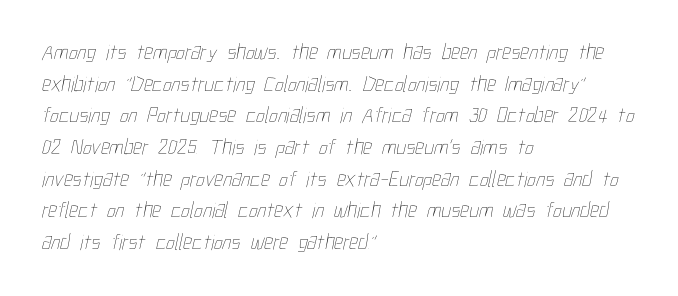
{"bold": "no", "underline": "no", "align": "left", "line_spacing": "normal", "line_spacing_ratio": 1.44, "letter_spacing": "normal", "letter_spacing_em": 0.0, "glyph_px": 22}
